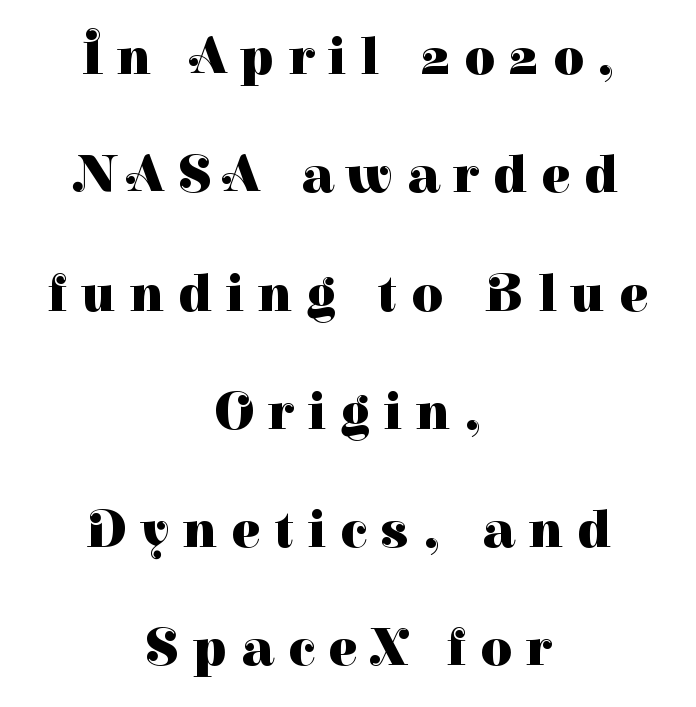
{"serif": "yes", "italic": "no", "bold": "yes", "weight": "heavy", "width": "normal", "stroke_contrast": "high", "x_height": "medium", "monospaced": "no", "underline": "no", "align": "center", "line_spacing": "loose", "line_spacing_ratio": 2.19, "letter_spacing": "wide", "letter_spacing_em": 0.26, "glyph_px": 54}
